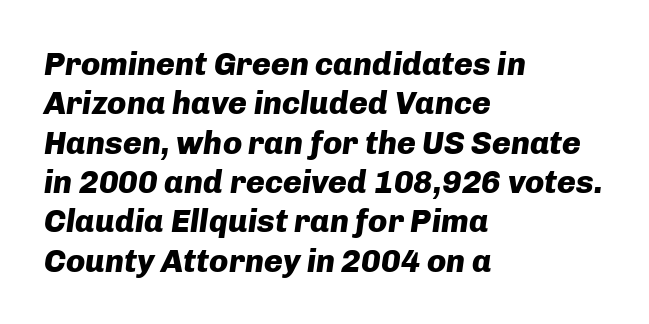
Q: Is the text bold? A: Yes.
Q: Is the text italic (slanted)? A: Yes, it leans right by about 8 degrees.
Q: Is the text underlined? A: No.
Q: How is the paragraph aligned? A: Left-aligned.
Q: Is the spacing between letters normal or unusually wide? A: Normal.
Q: Width (condensed, normal, or wide)? A: Normal.
Q: Stroke contrast? A: Low.
Q: x-height? A: Medium.
Q: Monospaced? A: No.
